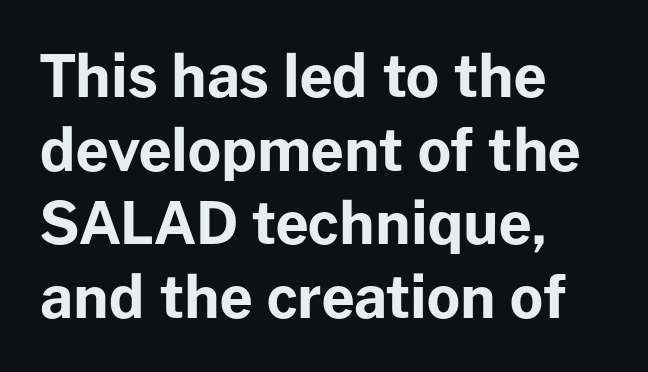
I'd call this a sans setting — the letters go barefoot. The face used here is proportionally spaced, like ordinary book or web type. Does the weight exceed regular? Yes, all the way to bold. The rendering anchors every line to the left-hand side. Students, observe: this is what conventionally led text looks like.
